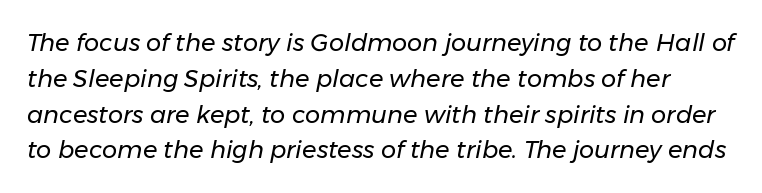
{"italic": "yes", "lean": "right", "slant_degrees": 11, "bold": "no", "underline": "no", "line_spacing": "normal", "line_spacing_ratio": 1.49, "letter_spacing": "normal", "letter_spacing_em": 0.0, "glyph_px": 24}
